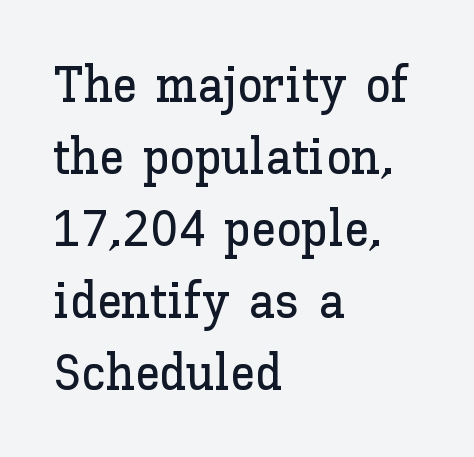
{"italic": "no", "width": "normal", "stroke_contrast": "low", "x_height": "medium", "monospaced": "no", "underline": "no", "align": "left", "line_spacing": "normal", "line_spacing_ratio": 1.41, "letter_spacing": "normal", "letter_spacing_em": 0.0, "glyph_px": 51}
